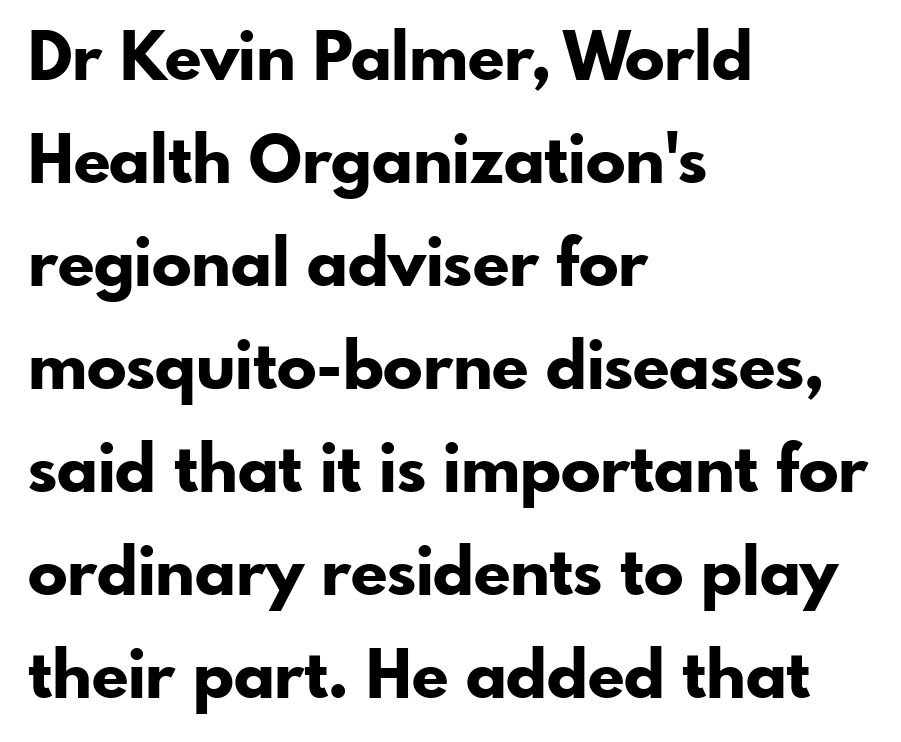
The image shows 66 px bold sans-serif type, upright; set left-aligned, normal line spacing (1.56x), normal letter spacing, not underlined; low stroke contrast and a small x-height.
